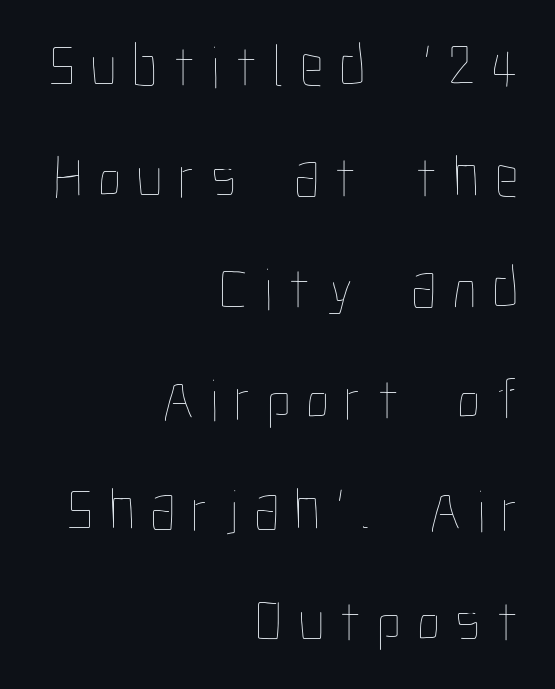
Posture: straight, roman, zero tilt. Spacing verdict: proportional, widths tailored to each character. These lines stack with their right ends in a neat column. Check the space under the baseline: it is left empty. Is the stroke heavy? The answer is a plain regular-or-lighter.
